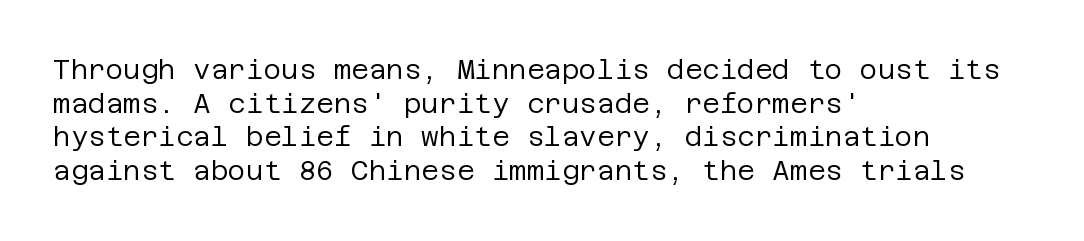
Whoever set this chose a conventional vertical rhythm. Each stroke keeps to a modest, everyday thickness or less. Is there any slant? The stems are plumb. Any mark beneath the type? The region is blank. Horizontal alignment here is leftward, the default for most running prose.
